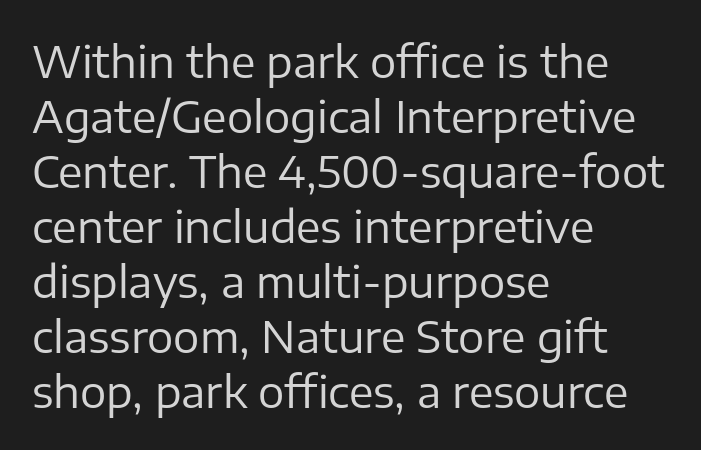
The image shows 44 px regular-weight sans-serif type, upright; set left-aligned, normal line spacing (1.25x), normal letter spacing, not underlined; low stroke contrast and a medium x-height.
